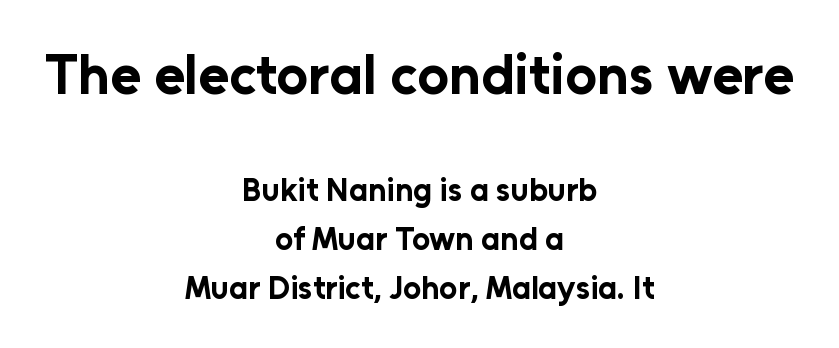
Q: Is the text bold? A: Yes.
Q: Is the text italic (slanted)? A: No, it is upright.
Q: Is the typeface a serif or a sans-serif typeface? A: Sans-serif.
Q: Is the text underlined? A: No.
Q: How is the paragraph aligned? A: Centered.
Q: Is the spacing between letters normal or unusually wide? A: Normal.
Q: Is the spacing between lines tight, normal or loose? A: Normal.
Q: Which block of text is set in a larger size, the first (top) or the second (bottom)? A: The first (top) one.
Q: Width (condensed, normal, or wide)? A: Normal.
Q: Stroke contrast? A: Low.
Q: x-height? A: Medium.
Q: Monospaced? A: No.
